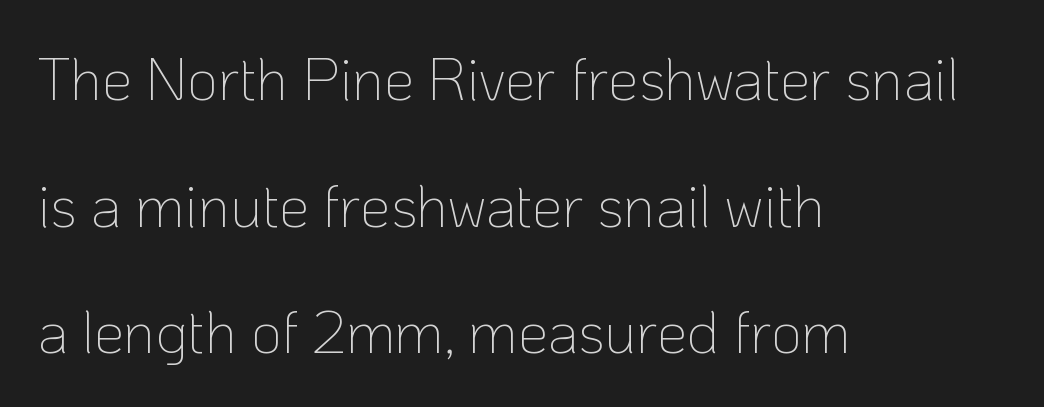
Q: Is the text bold? A: No.
Q: Is the text italic (slanted)? A: No, it is upright.
Q: Is the typeface a serif or a sans-serif typeface? A: Sans-serif.
Q: Is the text underlined? A: No.
Q: How is the paragraph aligned? A: Left-aligned.
Q: Is the spacing between letters normal or unusually wide? A: Normal.
Q: Is the spacing between lines tight, normal or loose? A: Loose.
Q: Width (condensed, normal, or wide)? A: Normal.
Q: Stroke contrast? A: Low.
Q: x-height? A: Medium.
Q: Monospaced? A: No.
